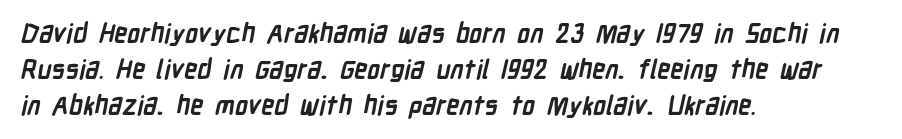
A dark, heavy texture on the line: the type is bold. One glance says typical: line gaps are just what's usual. The space directly below the letters is spotless. Line beginnings align vertically; line endings do not.
